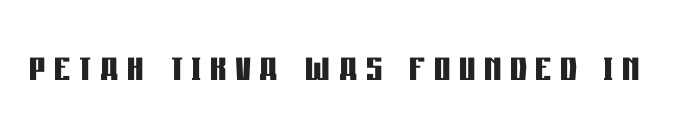
The image shows 51 px semibold, condensed sans-serif type, upright; set not underlined; low stroke contrast and a large x-height.
